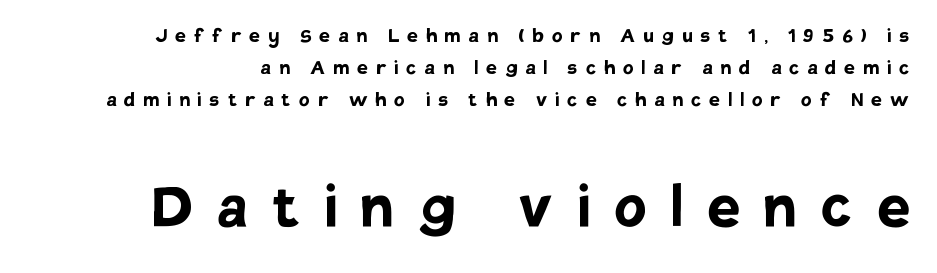
The image shows 73 px semibold sans-serif type, upright; set normal line spacing (1.34x), unusually wide letter spacing (+0.34 em), not underlined; the second (bottom) block is 3.04x larger; low stroke contrast and a large x-height.
